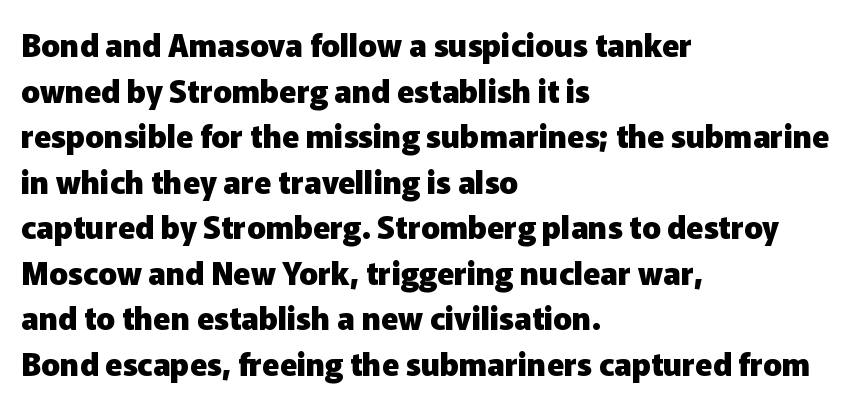
Q: Is the text bold? A: Yes.
Q: Is the text italic (slanted)? A: No, it is upright.
Q: Is the typeface a serif or a sans-serif typeface? A: Sans-serif.
Q: Is the text underlined? A: No.
Q: How is the paragraph aligned? A: Left-aligned.
Q: Is the spacing between letters normal or unusually wide? A: Normal.
Q: Is the spacing between lines tight, normal or loose? A: Normal.
Q: Width (condensed, normal, or wide)? A: Normal.
Q: Stroke contrast? A: Low.
Q: x-height? A: Medium.
Q: Monospaced? A: No.
